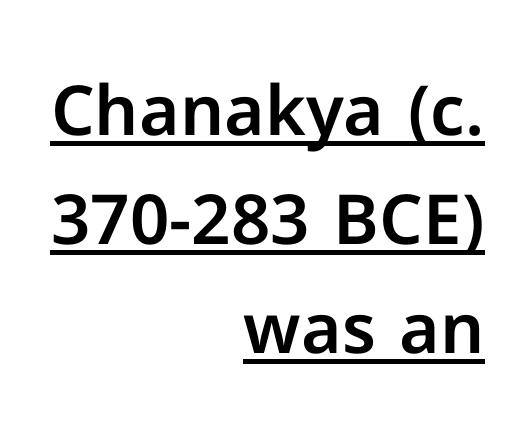
{"serif": "no", "italic": "no", "width": "normal", "stroke_contrast": "low", "x_height": "medium", "monospaced": "no", "underline": "yes", "align": "right", "line_spacing": "normal", "line_spacing_ratio": 1.58, "letter_spacing": "normal", "letter_spacing_em": 0.0, "glyph_px": 69}
